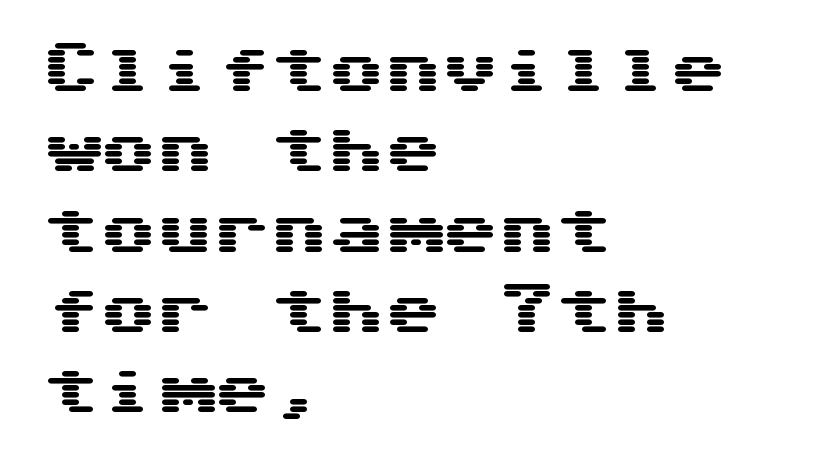
Q: Is the text italic (slanted)? A: No, it is upright.
Q: Is the typeface a serif or a sans-serif typeface? A: Sans-serif.
Q: Is the text underlined? A: No.
Q: How is the paragraph aligned? A: Left-aligned.
Q: Is the spacing between letters normal or unusually wide? A: Normal.
Q: Is the spacing between lines tight, normal or loose? A: Normal.
Q: Width (condensed, normal, or wide)? A: Wide.
Q: Stroke contrast? A: Medium.
Q: x-height? A: Medium.
